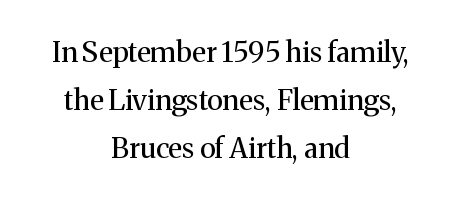
No chunkiness to these letters — they're not bold. Type without underlining. Each letter keeps its own natural width here, so spacing adapts to shape. Notice how the stems are strictly vertical — no italics here.
